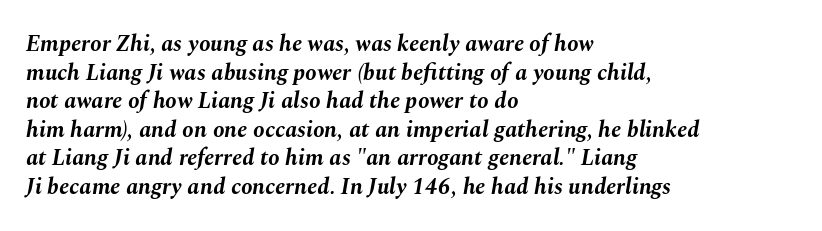
{"italic": "yes", "lean": "right", "slant_degrees": 10, "bold": "yes", "underline": "no", "align": "left", "line_spacing_ratio": 1.24, "letter_spacing": "normal", "letter_spacing_em": 0.0, "glyph_px": 23}
